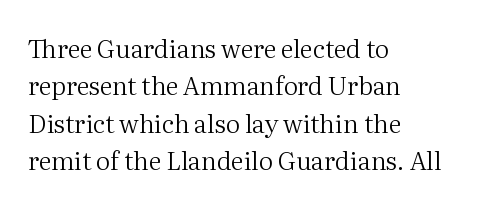
The image shows 25 px text type, upright; set left-aligned, normal line spacing (1.5x), normal letter spacing, not underlined.
